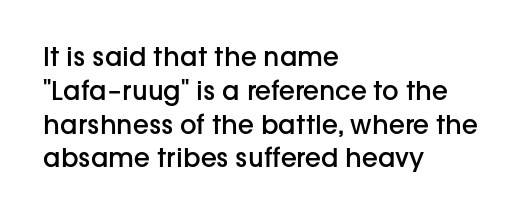
Q: Is the text bold? A: Semi-bold.
Q: Is the text italic (slanted)? A: No, it is upright.
Q: Is the text underlined? A: No.
Q: How is the paragraph aligned? A: Left-aligned.
Q: Is the spacing between letters normal or unusually wide? A: Normal.
Q: Is the spacing between lines tight, normal or loose? A: Normal.
